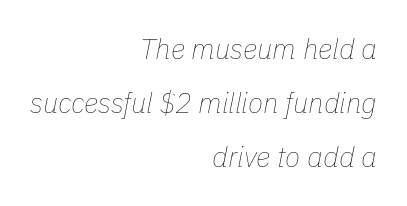
{"italic": "yes", "lean": "right", "slant_degrees": 11, "bold": "no", "weight": "thin", "width": "normal", "stroke_contrast": "low", "x_height": "medium", "monospaced": "no", "underline": "no", "align": "right", "line_spacing": "loose", "line_spacing_ratio": 1.93, "letter_spacing": "normal", "letter_spacing_em": 0.0, "glyph_px": 28}
